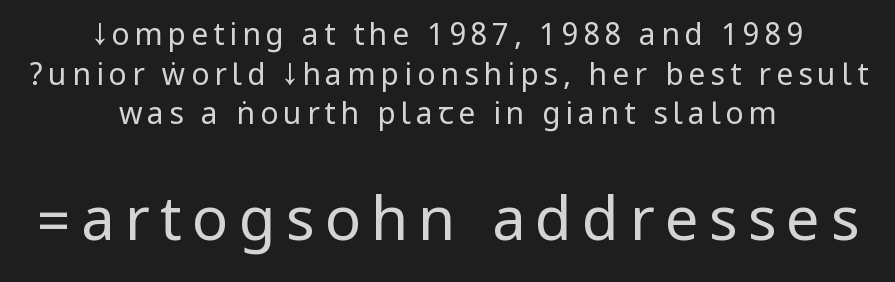
The typesetter chose a symmetrical, centered arrangement here. Top chunk: small. Bottom chunk: large. The letterforms sit at book weight or below. The rendering shows plain stroke endings on the letterforms — a sans-serif design. This is the regular roman posture of the typeface. Bare-footed words on every line.
